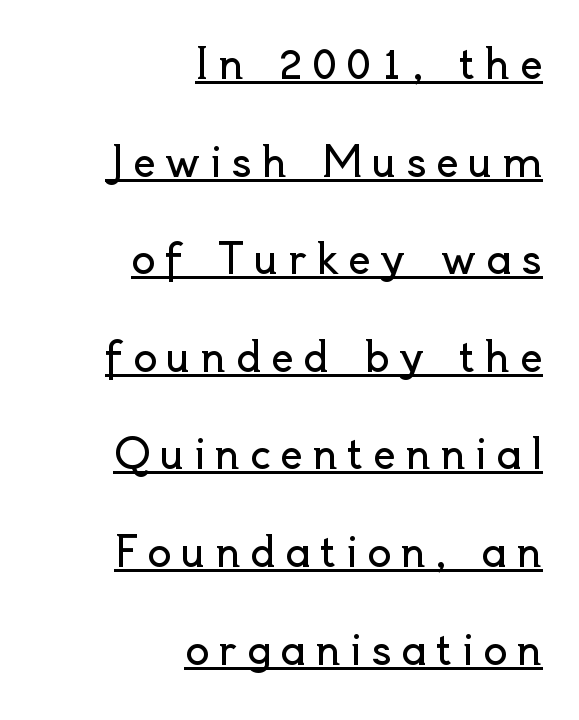
Varying glyph widths throughout — classic text-font behaviour. Line endings align vertically; line beginnings do not. Display-style spreading of the glyphs; the letterfit is very open. Posture: upright roman. You can tell from the bare stems that sans-serif type was used.
